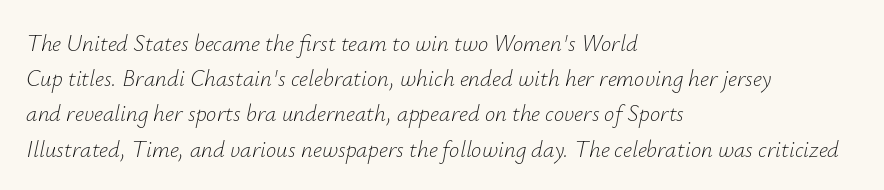
{"italic": "yes", "lean": "right", "slant_degrees": 12, "bold": "no", "underline": "no", "align": "left", "line_spacing": "normal", "line_spacing_ratio": 1.53, "letter_spacing": "normal", "letter_spacing_em": 0.0, "glyph_px": 23}
